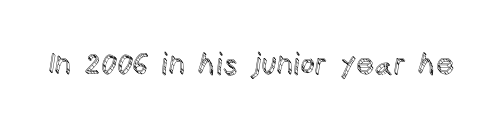
{"width": "normal", "x_height": "large", "monospaced": "no", "underline": "no", "letter_spacing": "normal", "letter_spacing_em": 0.0, "glyph_px": 29}
